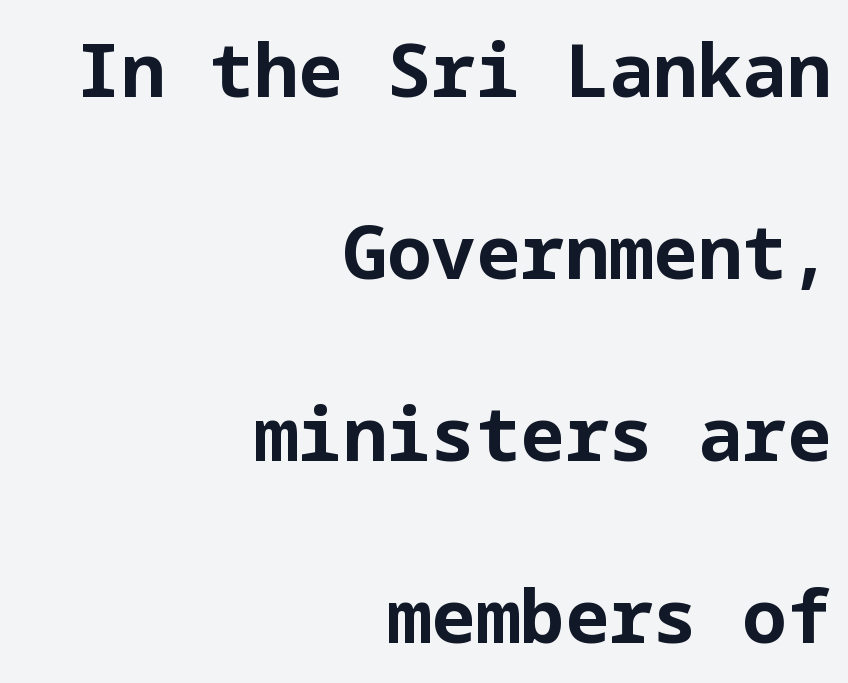
Q: Is the text bold? A: Yes.
Q: Is the text italic (slanted)? A: No, it is upright.
Q: Is the typeface a serif or a sans-serif typeface? A: Sans-serif.
Q: Is the text underlined? A: No.
Q: How is the paragraph aligned? A: Right-aligned.
Q: Is the spacing between letters normal or unusually wide? A: Normal.
Q: Is the spacing between lines tight, normal or loose? A: Loose.
Q: Width (condensed, normal, or wide)? A: Normal.
Q: Stroke contrast? A: Low.
Q: x-height? A: Medium.
